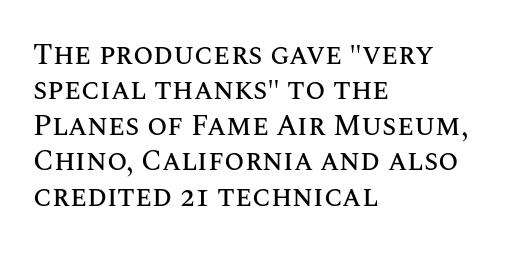
The image shows 29 px text type, upright; set left-aligned, line spacing 1.22x, normal letter spacing, not underlined; medium stroke contrast and a large x-height.
